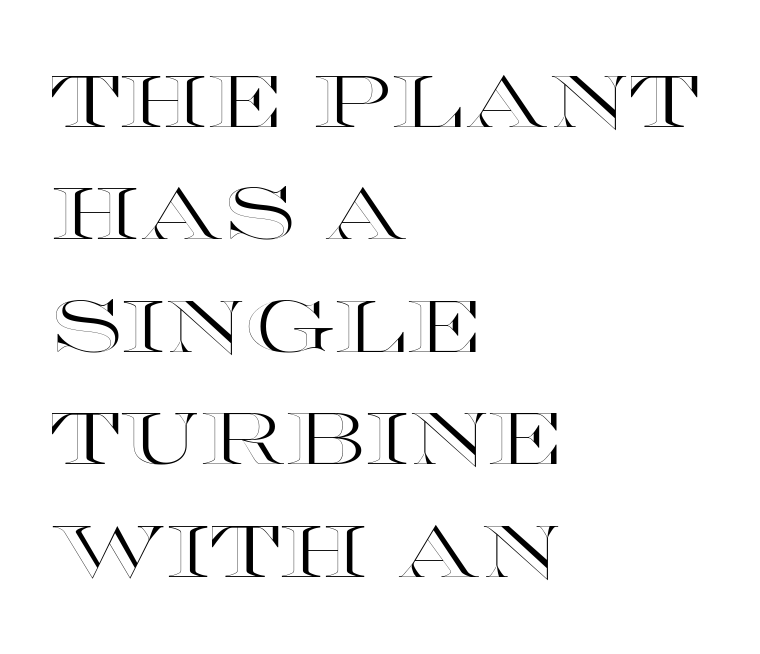
{"italic": "no", "width": "wide", "x_height": "large", "monospaced": "no", "underline": "no", "align": "left", "line_spacing": "normal", "line_spacing_ratio": 1.54, "letter_spacing": "normal", "letter_spacing_em": 0.0, "glyph_px": 73}
